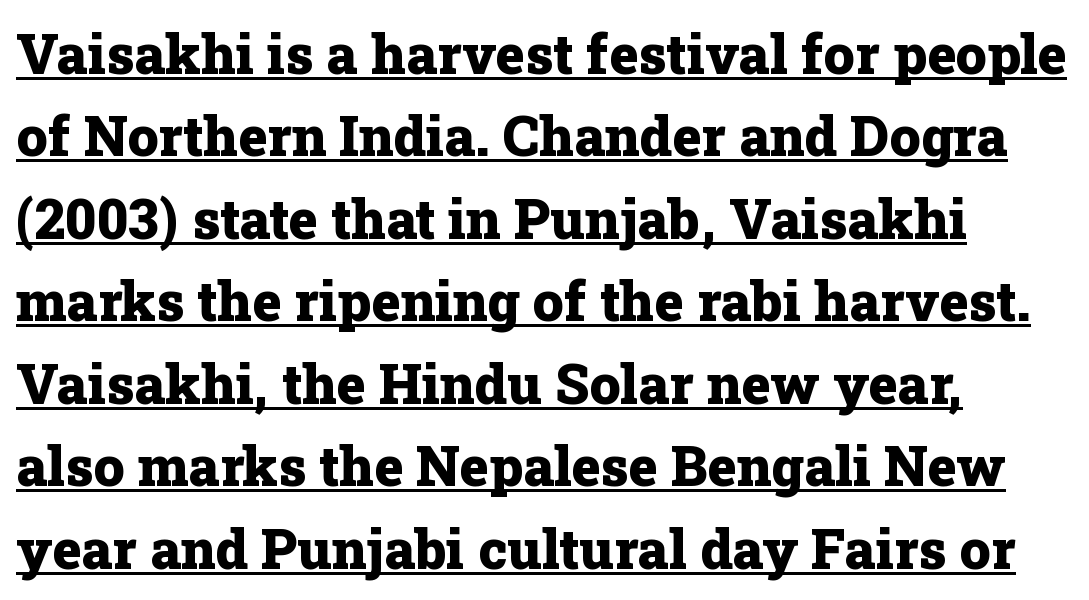
The image shows 55 px heavy serif type, upright; set left-aligned, normal line spacing (1.5x), normal letter spacing, underlined; low stroke contrast and a medium x-height.
